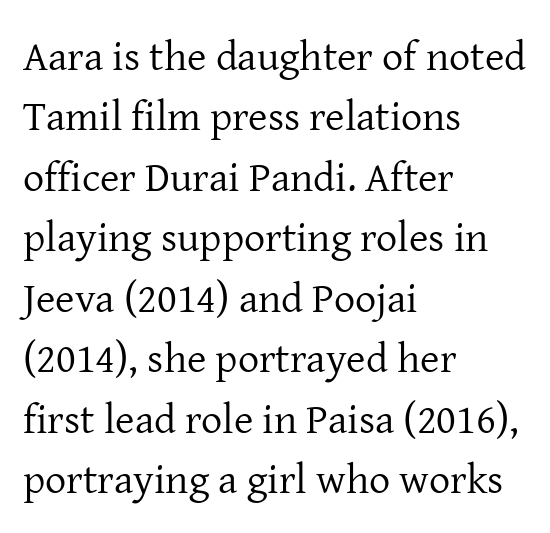
The image shows 42 px regular-weight serif type, upright; set left-aligned, normal line spacing (1.44x), normal letter spacing, not underlined; low stroke contrast and a medium x-height.
